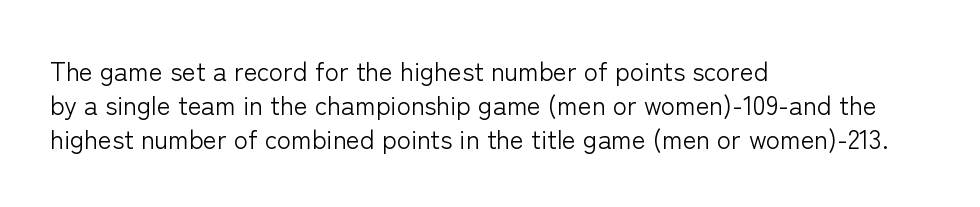
Q: Is the text bold? A: No.
Q: Is the text italic (slanted)? A: No, it is upright.
Q: Is the text underlined? A: No.
Q: How is the paragraph aligned? A: Left-aligned.
Q: Is the spacing between letters normal or unusually wide? A: Normal.
Q: Is the spacing between lines tight, normal or loose? A: Normal.
